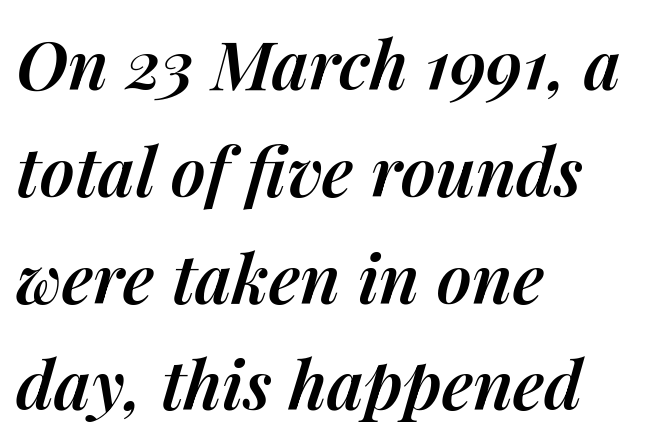
The image shows 68 px semibold type, italic (leaning right); set left-aligned, normal line spacing (1.57x), normal letter spacing, not underlined; medium stroke contrast and a medium x-height.
